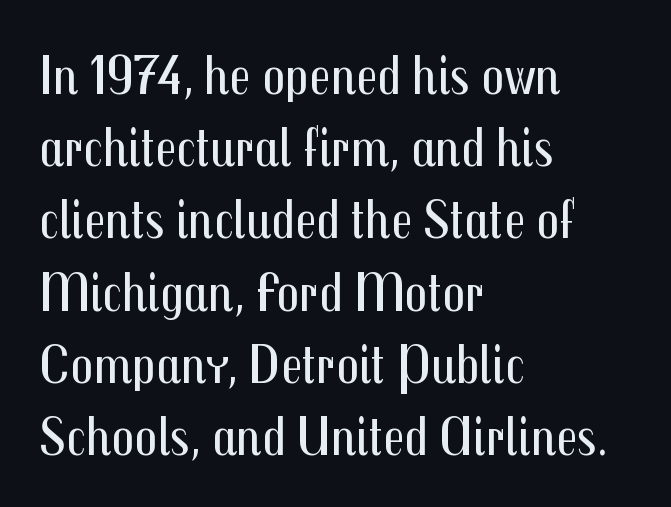
Q: Is the text bold? A: No.
Q: Is the text italic (slanted)? A: No, it is upright.
Q: Is the typeface a serif or a sans-serif typeface? A: Sans-serif.
Q: Is the text underlined? A: No.
Q: How is the paragraph aligned? A: Left-aligned.
Q: Is the spacing between letters normal or unusually wide? A: Normal.
Q: Is the spacing between lines tight, normal or loose? A: Normal.
Q: Width (condensed, normal, or wide)? A: Condensed.
Q: Stroke contrast? A: Medium.
Q: x-height? A: Medium.
Q: Monospaced? A: No.
